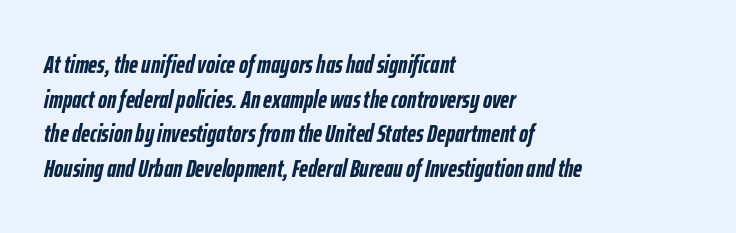
The image shows 25 px bold type, italic (leaning right); set left-aligned, normal line spacing (1.39x), normal letter spacing, not underlined.
